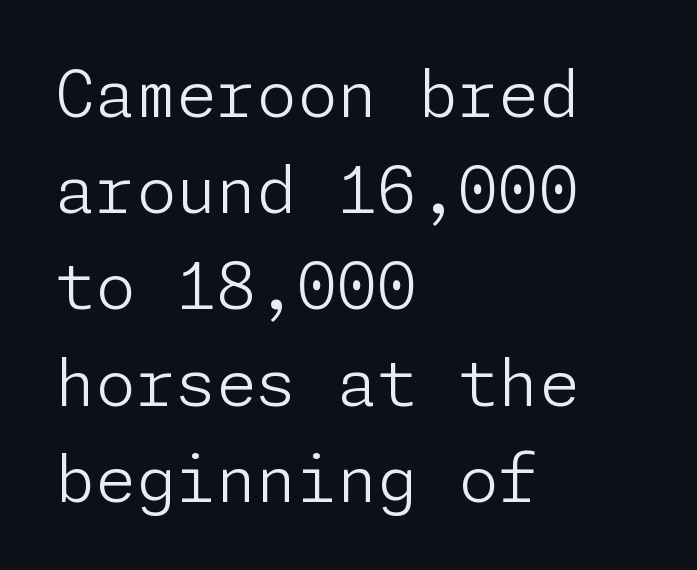
{"serif": "no", "italic": "no", "bold": "no", "weight": "light", "width": "normal", "stroke_contrast": "low", "x_height": "medium", "underline": "no", "align": "left", "line_spacing": "normal", "line_spacing_ratio": 1.48, "letter_spacing": "normal", "letter_spacing_em": 0.0, "glyph_px": 65}
